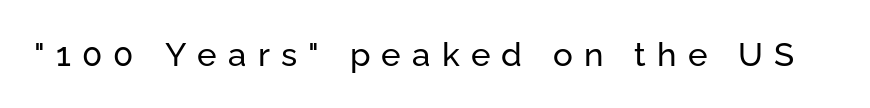
{"serif": "no", "italic": "no", "width": "normal", "stroke_contrast": "low", "x_height": "medium", "monospaced": "no", "underline": "no", "letter_spacing": "wide", "letter_spacing_em": 0.34, "glyph_px": 33}
